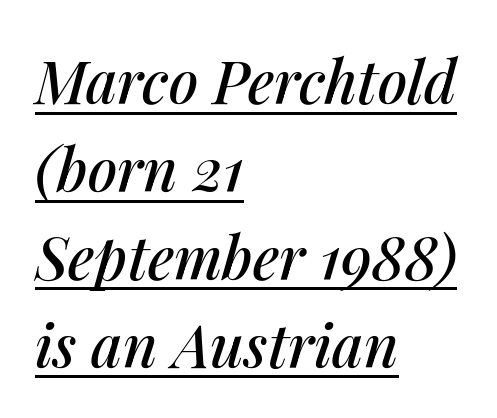
{"italic": "yes", "lean": "right", "slant_degrees": 14, "width": "normal", "stroke_contrast": "medium", "x_height": "medium", "monospaced": "no", "underline": "yes", "align": "left", "line_spacing": "normal", "line_spacing_ratio": 1.49, "letter_spacing": "normal", "letter_spacing_em": 0.0, "glyph_px": 59}
